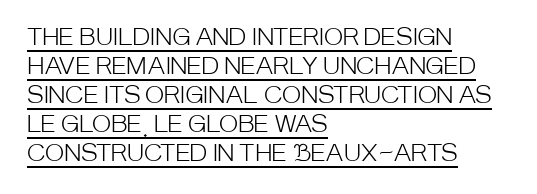
Q: Is the text bold? A: No.
Q: Is the text italic (slanted)? A: No, it is upright.
Q: Is the text underlined? A: Yes.
Q: How is the paragraph aligned? A: Left-aligned.
Q: Is the spacing between letters normal or unusually wide? A: Normal.
Q: Is the spacing between lines tight, normal or loose? A: Normal.
